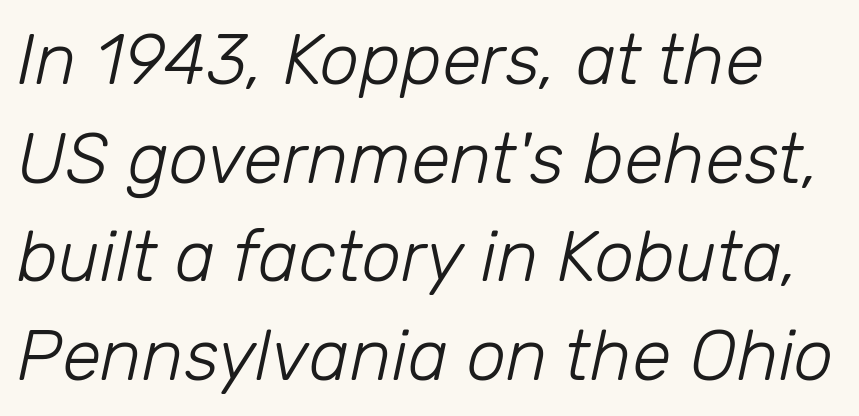
Q: Is the text bold? A: No.
Q: Is the text italic (slanted)? A: Yes, it leans right by about 12 degrees.
Q: Is the text underlined? A: No.
Q: Is the spacing between letters normal or unusually wide? A: Normal.
Q: Is the spacing between lines tight, normal or loose? A: Normal.
Q: Width (condensed, normal, or wide)? A: Normal.
Q: Stroke contrast? A: Low.
Q: x-height? A: Medium.
Q: Monospaced? A: No.
